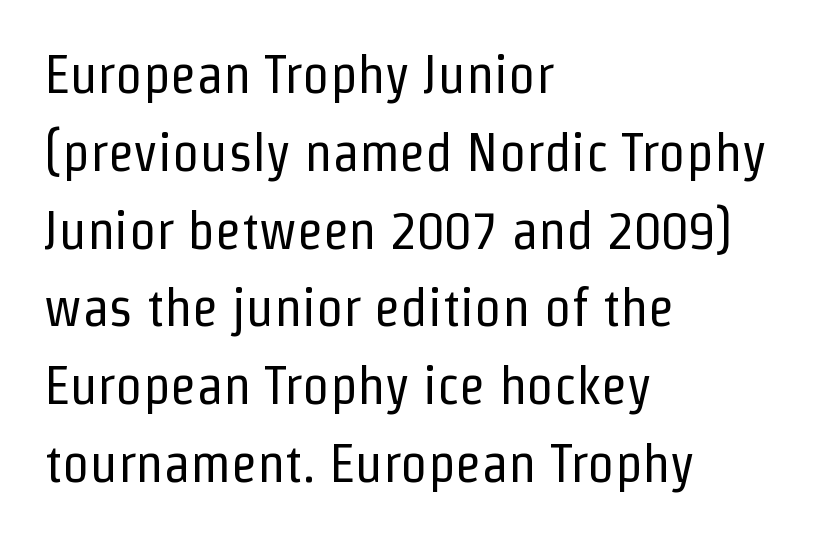
{"serif": "no", "italic": "no", "bold": "no", "weight": "regular", "width": "condensed", "stroke_contrast": "low", "x_height": "medium", "monospaced": "no", "underline": "no", "align": "left", "line_spacing": "normal", "line_spacing_ratio": 1.44, "letter_spacing": "normal", "letter_spacing_em": 0.0, "glyph_px": 54}
